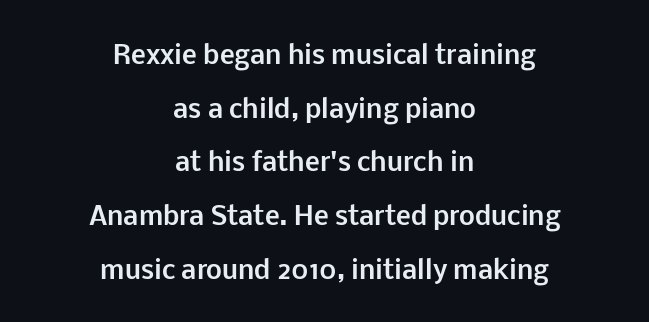
Q: Is the text bold? A: Yes.
Q: Is the text italic (slanted)? A: No, it is upright.
Q: Is the text underlined? A: No.
Q: How is the paragraph aligned? A: Centered.
Q: Is the spacing between letters normal or unusually wide? A: Normal.
Q: Is the spacing between lines tight, normal or loose? A: Loose.
